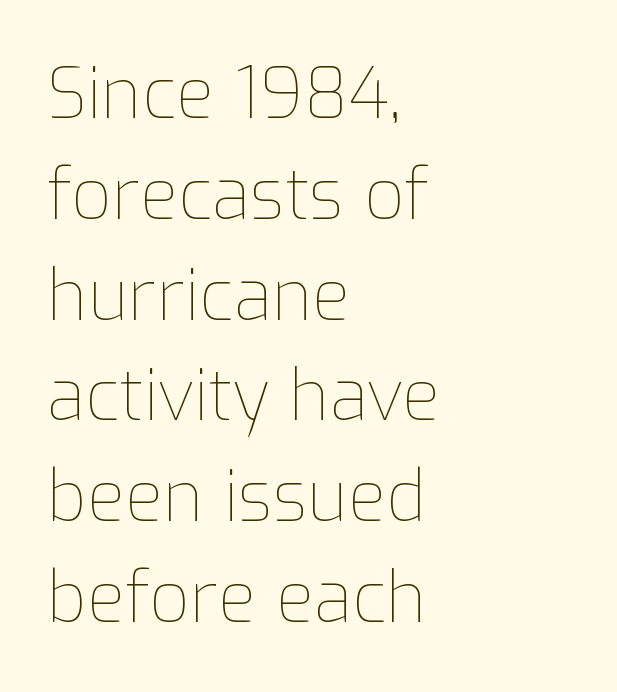
The image shows 70 px thin type, upright; set left-aligned, normal line spacing (1.44x), normal letter spacing, not underlined; low stroke contrast and a medium x-height.
